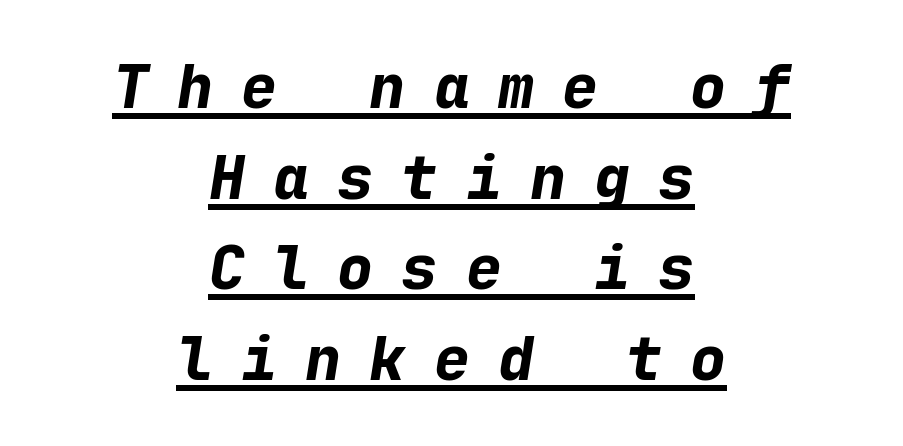
{"italic": "yes", "lean": "right", "slant_degrees": 9, "bold": "yes", "weight": "bold", "width": "normal", "stroke_contrast": "low", "x_height": "medium", "monospaced": "yes", "underline": "yes", "align": "center", "line_spacing": "normal", "line_spacing_ratio": 1.51, "letter_spacing": "wide", "letter_spacing_em": 0.47, "glyph_px": 60}
